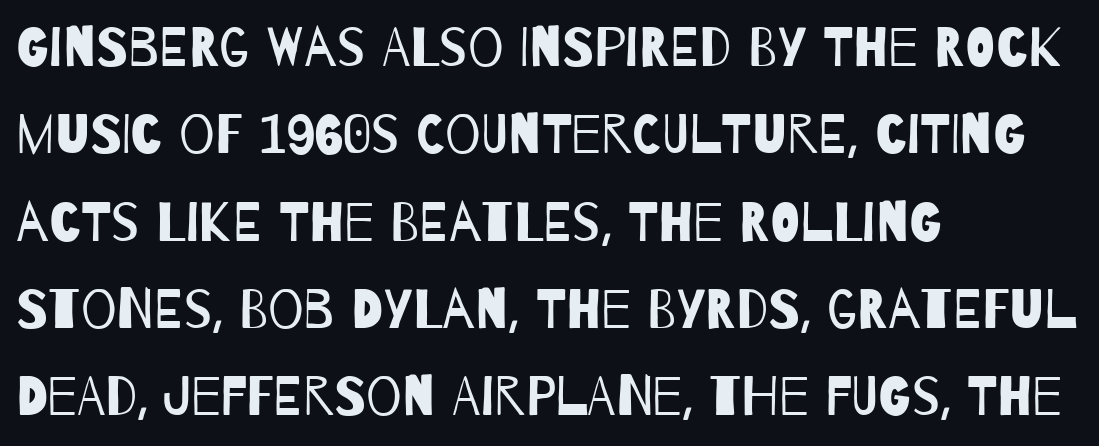
The area under the type is left untouched. Vertical stems look standard width or narrower in stroke. Glyph-to-glyph distance matches everyday printed text. A typesetter would label this face a sans.
